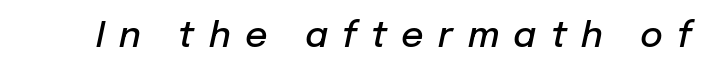
The image shows 35 px semibold type, italic (leaning right); set unusually wide letter spacing (+0.41 em), not underlined; low stroke contrast and a medium x-height.
